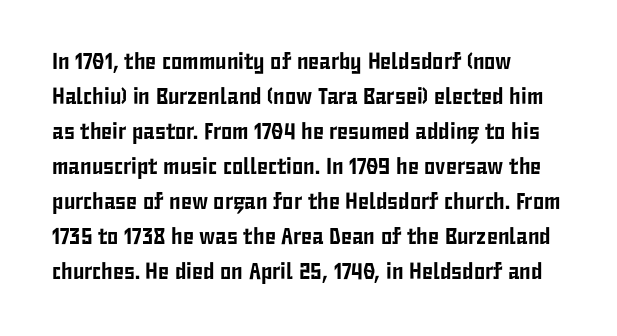
The image shows 23 px text type, upright; set left-aligned, normal line spacing (1.52x), normal letter spacing, not underlined.
